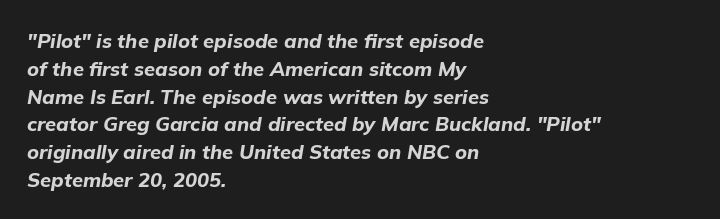
Q: Is the text bold? A: Yes.
Q: Is the text italic (slanted)? A: Yes, it leans right by about 9 degrees.
Q: Is the text underlined? A: No.
Q: How is the paragraph aligned? A: Left-aligned.
Q: Is the spacing between letters normal or unusually wide? A: Normal.
Q: Is the spacing between lines tight, normal or loose? A: Normal.
